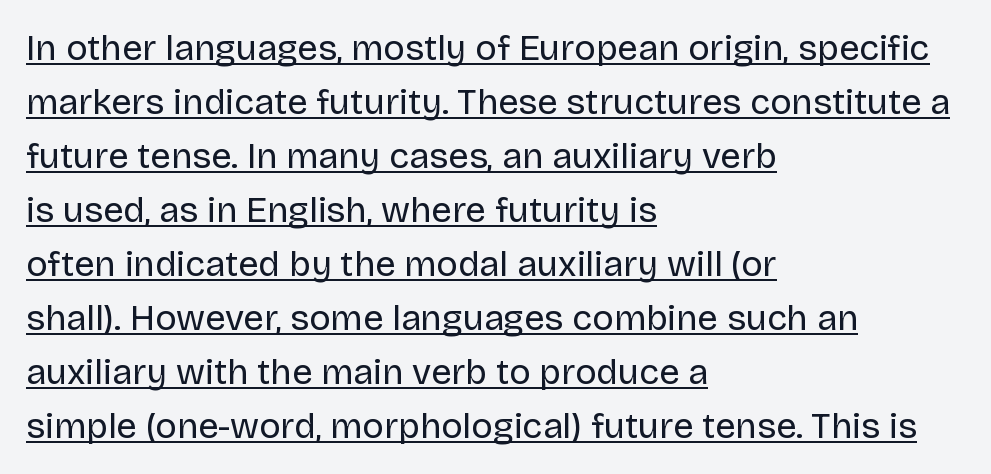
The image shows 36 px regular-weight sans-serif type, upright; set left-aligned, normal line spacing (1.5x), normal letter spacing, underlined; low stroke contrast and a large x-height.
